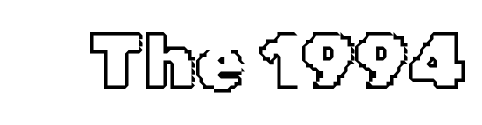
Q: Is the text italic (slanted)? A: No, it is upright.
Q: Is the text underlined? A: No.
Q: Is the spacing between letters normal or unusually wide? A: Normal.
Q: Width (condensed, normal, or wide)? A: Normal.
Q: x-height? A: Medium.
Q: Monospaced? A: No.
